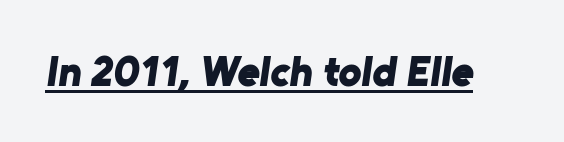
Q: Is the text bold? A: Yes.
Q: Is the typeface a serif or a sans-serif typeface? A: Sans-serif.
Q: Is the text underlined? A: Yes.
Q: Is the spacing between letters normal or unusually wide? A: Normal.
Q: Width (condensed, normal, or wide)? A: Normal.
Q: Stroke contrast? A: Low.
Q: x-height? A: Medium.
Q: Monospaced? A: No.
